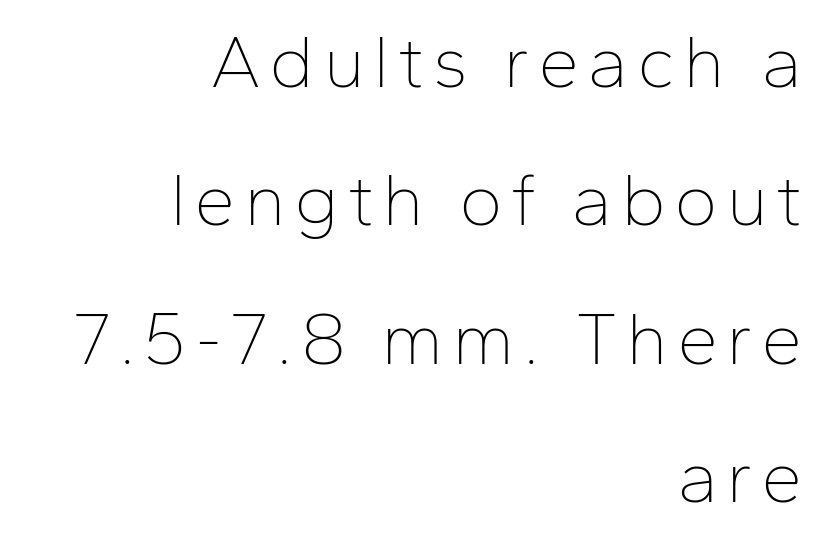
The image shows 74 px thin sans-serif type, upright; set right-aligned, line spacing 1.87x, not underlined; low stroke contrast and a medium x-height.
